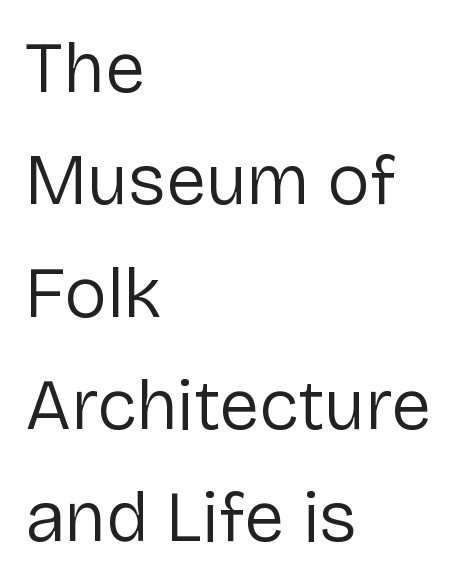
{"serif": "no", "italic": "no", "bold": "no", "weight": "regular", "width": "normal", "stroke_contrast": "low", "x_height": "medium", "monospaced": "no", "underline": "no", "align": "left", "line_spacing": "normal", "line_spacing_ratio": 1.56, "letter_spacing": "normal", "letter_spacing_em": 0.0, "glyph_px": 72}
